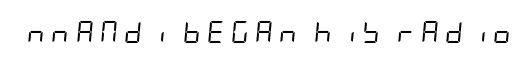
The image shows 22 px text type, italic (leaning right); set unusually wide letter spacing (+0.28 em), not underlined.
